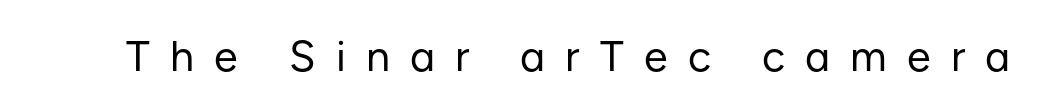
{"serif": "no", "italic": "no", "bold": "no", "weight": "regular", "width": "normal", "stroke_contrast": "low", "x_height": "medium", "monospaced": "no", "underline": "no", "letter_spacing": "wide", "letter_spacing_em": 0.47, "glyph_px": 43}
